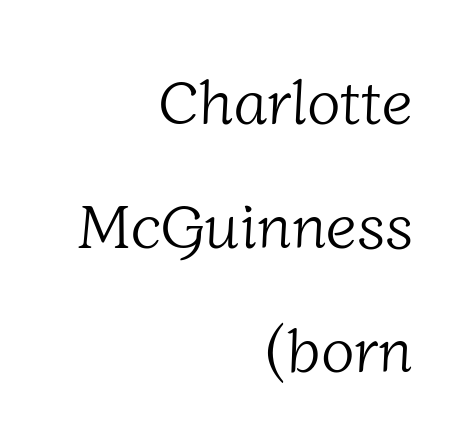
Words float on clear page, feet unadorned. Letters have the restrained weight of plain body copy at most. Layout note: lines flush right. Spacing verdict: proportional, widths tailored to each character.
